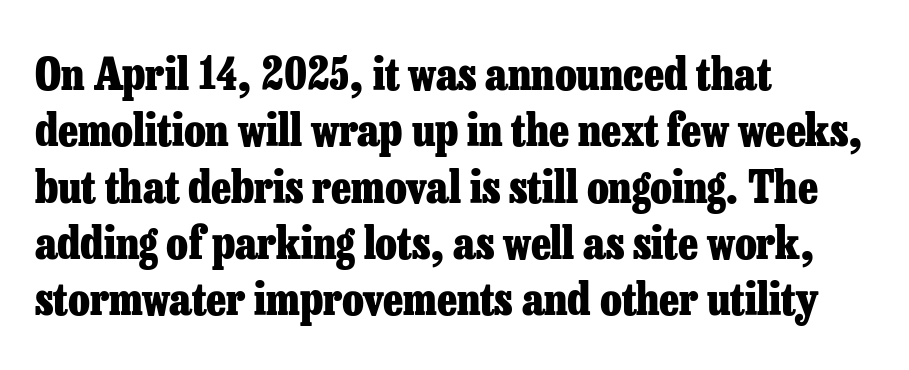
The image shows 44 px heavy serif type, upright; set left-aligned, normal line spacing (1.28x), normal letter spacing, not underlined; low stroke contrast and a medium x-height.
